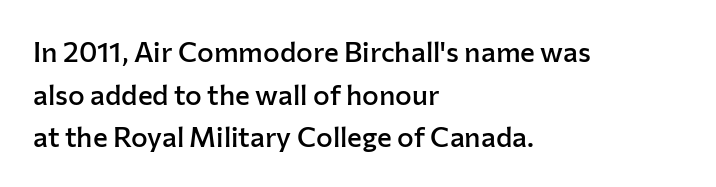
This is sans-serif lettering, the kind often seen on screens and signage. A roman cut, with each character standing at attention. Clear beneath every line of the passage. Semibold letterforms, between regular and bold. The passage shown is typed in a proportional face where columns would drift.
